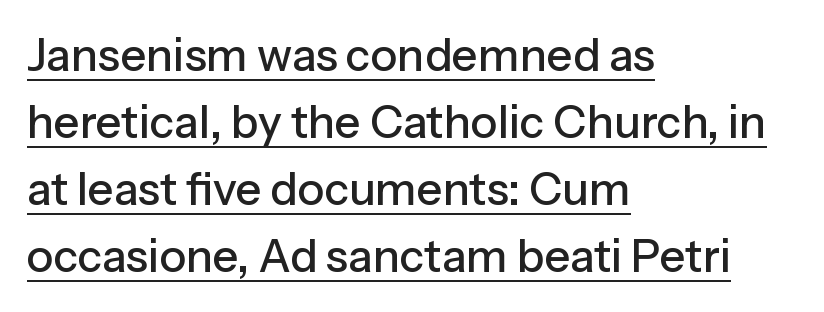
{"serif": "no", "italic": "no", "width": "normal", "stroke_contrast": "low", "x_height": "medium", "monospaced": "no", "underline": "yes", "align": "left", "line_spacing": "normal", "line_spacing_ratio": 1.49, "letter_spacing": "normal", "letter_spacing_em": 0.0, "glyph_px": 45}
